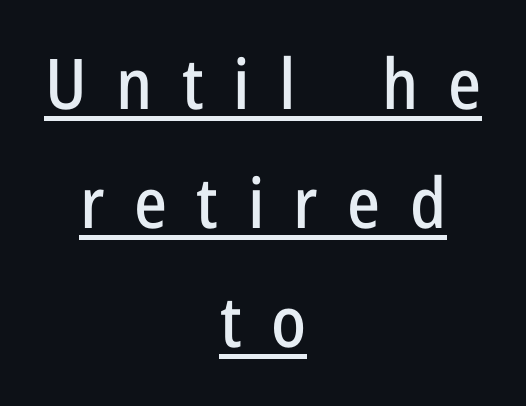
The image shows 70 px condensed sans-serif type, upright; set centered, normal line spacing (1.7x), unusually wide letter spacing (+0.42 em), underlined; low stroke contrast and a medium x-height.
